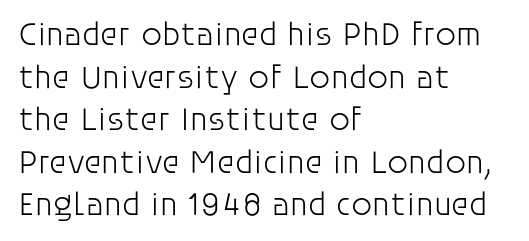
Q: Is the text bold? A: No.
Q: Is the text italic (slanted)? A: No, it is upright.
Q: Is the typeface a serif or a sans-serif typeface? A: Sans-serif.
Q: Is the text underlined? A: No.
Q: How is the paragraph aligned? A: Left-aligned.
Q: Is the spacing between letters normal or unusually wide? A: Normal.
Q: Is the spacing between lines tight, normal or loose? A: Normal.
Q: Width (condensed, normal, or wide)? A: Normal.
Q: Stroke contrast? A: Low.
Q: x-height? A: Large.
Q: Monospaced? A: No.
